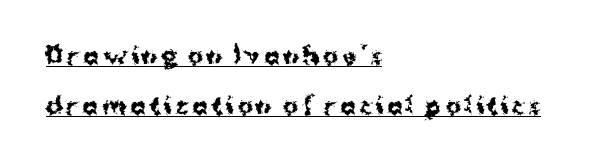
Nope, not italic — everything's standing straight. The rendering anchors every line to the left-hand side. Check the space under the baseline: a stroke is drawn there. A dark, heavy texture on the line: the type is bold. A typesetter would call this leading open, well beyond the default.
